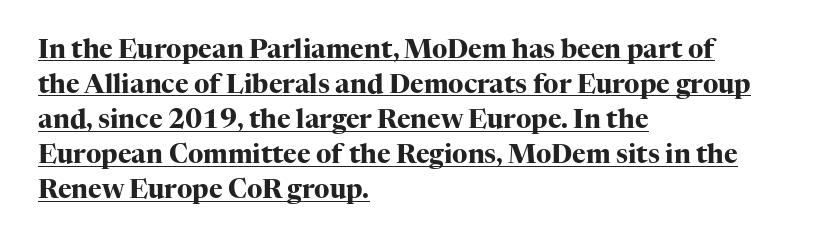
Q: Is the text bold? A: Yes.
Q: Is the text italic (slanted)? A: No, it is upright.
Q: Is the text underlined? A: Yes.
Q: How is the paragraph aligned? A: Left-aligned.
Q: Is the spacing between letters normal or unusually wide? A: Normal.
Q: Is the spacing between lines tight, normal or loose? A: Normal.
